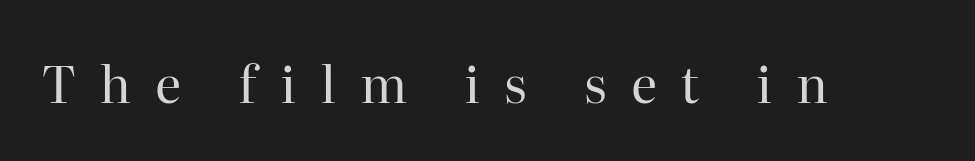
The image shows 51 px regular-weight serif type, upright; set unusually wide letter spacing (+0.46 em), not underlined; high stroke contrast and a medium x-height.
